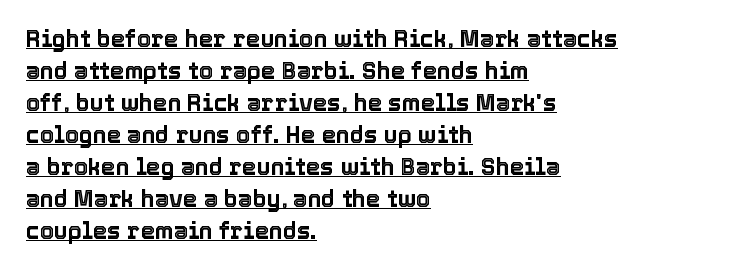
The image shows 23 px text type, upright; set left-aligned, normal line spacing (1.39x), normal letter spacing, underlined.
